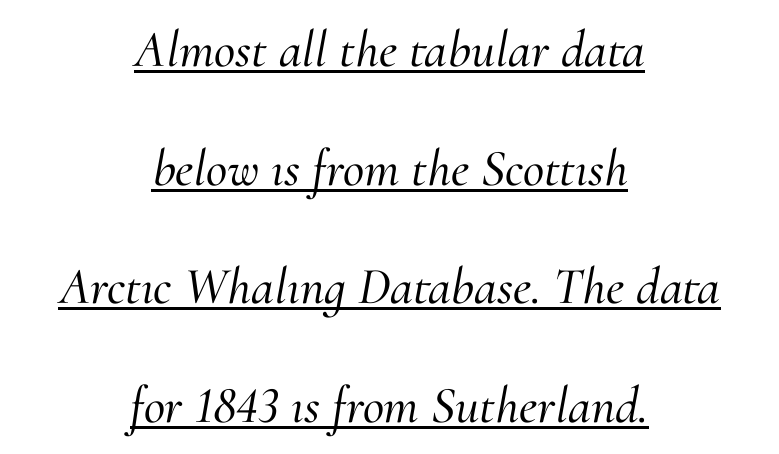
Q: Is the text italic (slanted)? A: Yes, it leans right by about 10 degrees.
Q: Is the typeface a serif or a sans-serif typeface? A: Serif.
Q: Is the text underlined? A: Yes.
Q: How is the paragraph aligned? A: Centered.
Q: Is the spacing between letters normal or unusually wide? A: Normal.
Q: Is the spacing between lines tight, normal or loose? A: Loose.
Q: Width (condensed, normal, or wide)? A: Normal.
Q: Stroke contrast? A: Medium.
Q: x-height? A: Small.
Q: Monospaced? A: No.
